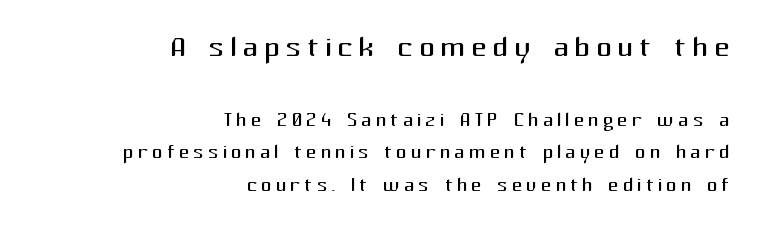
Q: Is the text bold? A: No.
Q: Is the text italic (slanted)? A: No, it is upright.
Q: Is the typeface a serif or a sans-serif typeface? A: Sans-serif.
Q: Is the text underlined? A: No.
Q: How is the paragraph aligned? A: Right-aligned.
Q: Which block of text is set in a larger size, the first (top) or the second (bottom)? A: The first (top) one.
Q: Width (condensed, normal, or wide)? A: Normal.
Q: Stroke contrast? A: Medium.
Q: x-height? A: Medium.
Q: Monospaced? A: No.
